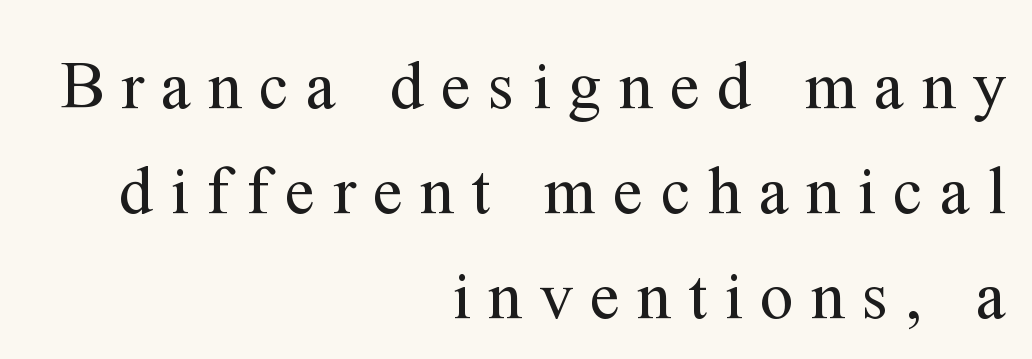
The image shows 67 px regular-weight serif type, upright; set right-aligned, normal line spacing (1.57x), unusually wide letter spacing (+0.26 em), not underlined; medium stroke contrast and a medium x-height.
